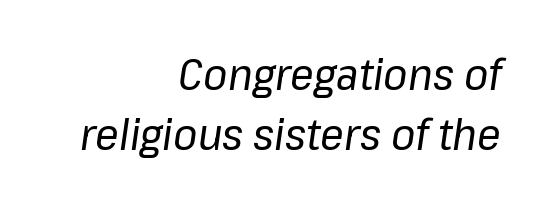
Q: Is the text bold? A: No.
Q: Is the text italic (slanted)? A: Yes, it leans right by about 8 degrees.
Q: Is the text underlined? A: No.
Q: How is the paragraph aligned? A: Right-aligned.
Q: Is the spacing between letters normal or unusually wide? A: Normal.
Q: Is the spacing between lines tight, normal or loose? A: Normal.
Q: Width (condensed, normal, or wide)? A: Normal.
Q: Stroke contrast? A: Low.
Q: x-height? A: Medium.
Q: Monospaced? A: No.
